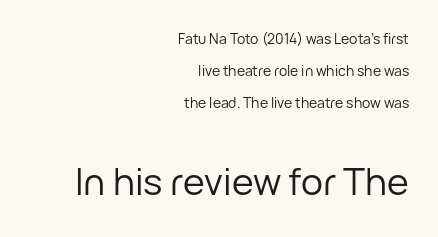
The image shows 37 px regular-weight sans-serif type, upright; set right-aligned, loose line spacing (2.3x), normal letter spacing, not underlined; the second (bottom) block is 2.64x larger; low stroke contrast and a medium x-height.
